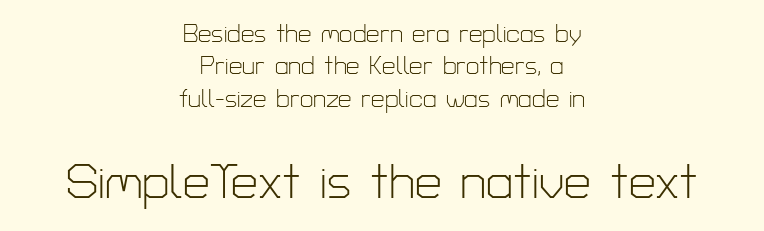
{"serif": "no", "italic": "no", "bold": "no", "weight": "light", "width": "normal", "stroke_contrast": "low", "x_height": "medium", "monospaced": "no", "underline": "no", "align": "center", "line_spacing": "normal", "line_spacing_ratio": 1.35, "letter_spacing": "normal", "letter_spacing_em": 0.0, "larger_block": "second", "size_ratio": 2.0, "glyph_px": 48}
